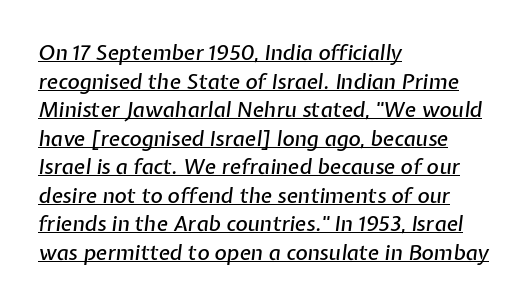
Typeset ragged right — the left edge is the straight one. These characters rest on top of a visible drawn line. The passage shown stacks its lines at a standard gap. There's an unmistakable incline to the writing here.
